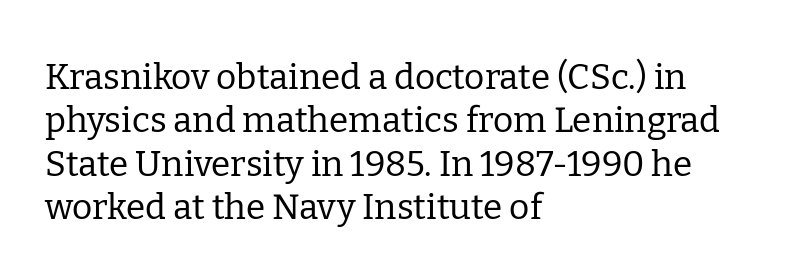
The image shows 35 px regular-weight serif type, upright; set left-aligned, line spacing 1.24x, normal letter spacing, not underlined; low stroke contrast and a medium x-height.
